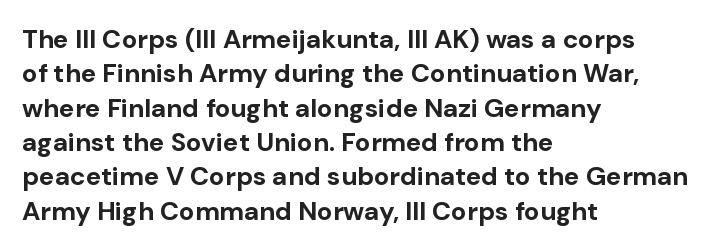
Q: Is the text bold? A: Yes.
Q: Is the text italic (slanted)? A: No, it is upright.
Q: Is the text underlined? A: No.
Q: How is the paragraph aligned? A: Left-aligned.
Q: Is the spacing between letters normal or unusually wide? A: Normal.
Q: Is the spacing between lines tight, normal or loose? A: Normal.
